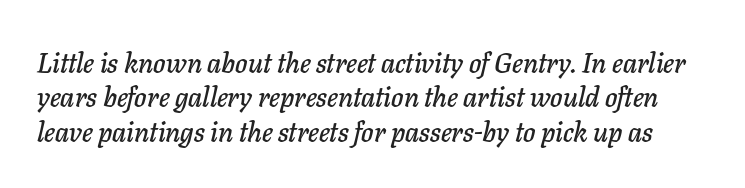
{"italic": "yes", "lean": "right", "slant_degrees": 11, "width": "normal", "stroke_contrast": "low", "x_height": "medium", "monospaced": "no", "underline": "no", "line_spacing_ratio": 1.23, "letter_spacing": "normal", "letter_spacing_em": 0.0, "glyph_px": 28}
